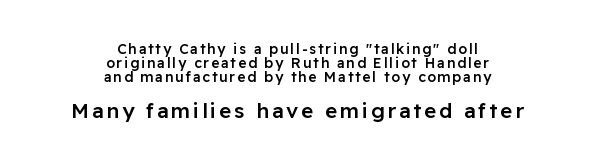
The image shows 21 px text type, upright; set centered, tight line spacing (1.0x), not underlined; the second (bottom) block is 1.5x larger.
